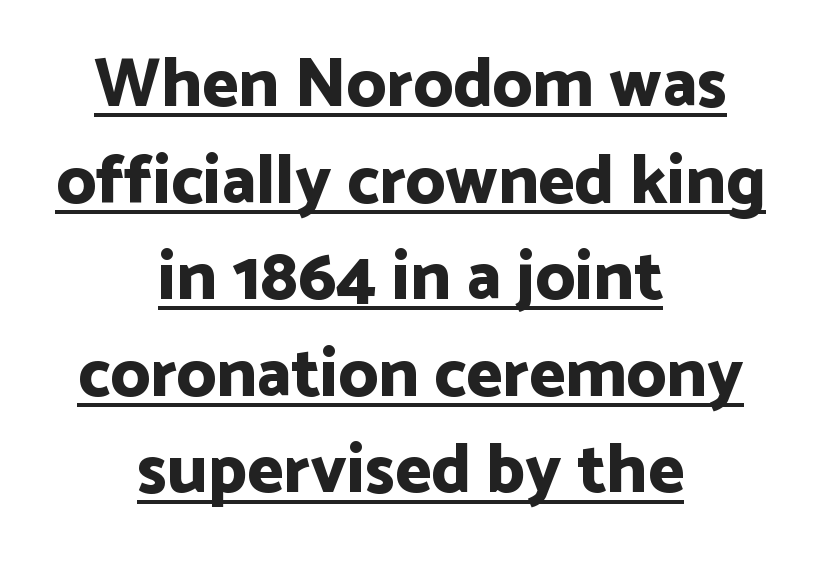
{"serif": "no", "italic": "no", "bold": "yes", "weight": "bold", "width": "normal", "stroke_contrast": "low", "x_height": "medium", "monospaced": "no", "underline": "yes", "align": "center", "line_spacing": "normal", "line_spacing_ratio": 1.4, "letter_spacing": "normal", "letter_spacing_em": 0.0, "glyph_px": 69}
